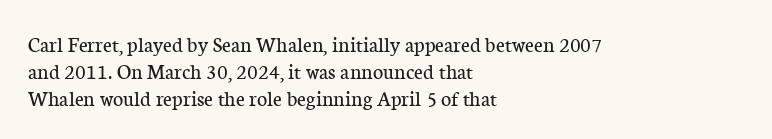
The image shows 22 px text type, upright; set left-aligned, line spacing 1.22x, normal letter spacing, not underlined.
